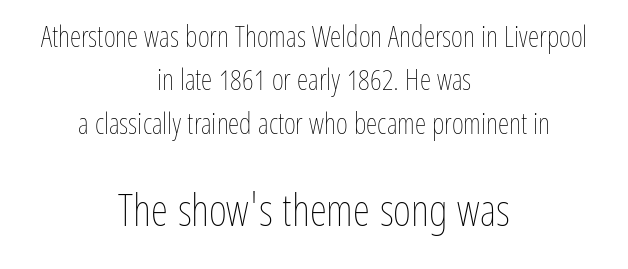
Q: Is the text bold? A: No.
Q: Is the text italic (slanted)? A: No, it is upright.
Q: Is the text underlined? A: No.
Q: How is the paragraph aligned? A: Centered.
Q: Is the spacing between letters normal or unusually wide? A: Normal.
Q: Is the spacing between lines tight, normal or loose? A: Normal.
Q: Which block of text is set in a larger size, the first (top) or the second (bottom)? A: The second (bottom) one.
Q: Width (condensed, normal, or wide)? A: Condensed.
Q: Stroke contrast? A: Low.
Q: x-height? A: Medium.
Q: Monospaced? A: No.
